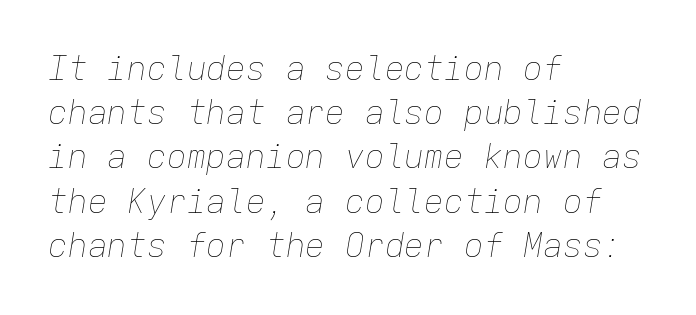
{"italic": "yes", "lean": "right", "slant_degrees": 9, "bold": "no", "weight": "thin", "width": "normal", "stroke_contrast": "low", "x_height": "medium", "monospaced": "yes", "underline": "no", "align": "left", "line_spacing": "normal", "line_spacing_ratio": 1.34, "letter_spacing": "normal", "letter_spacing_em": 0.0, "glyph_px": 33}
